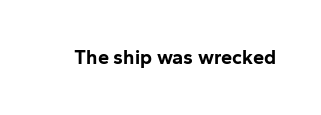
{"italic": "no", "bold": "yes", "underline": "no", "letter_spacing": "normal", "letter_spacing_em": 0.0, "glyph_px": 20}
